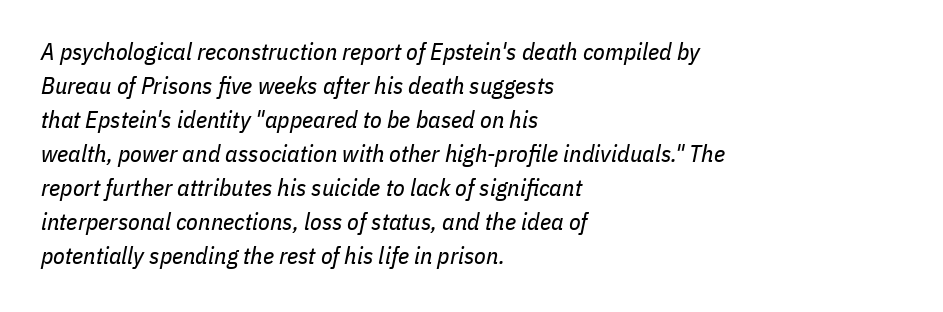
Q: Is the text bold? A: No.
Q: Is the text italic (slanted)? A: Yes, it leans right by about 11 degrees.
Q: Is the text underlined? A: No.
Q: How is the paragraph aligned? A: Left-aligned.
Q: Is the spacing between letters normal or unusually wide? A: Normal.
Q: Is the spacing between lines tight, normal or loose? A: Normal.
